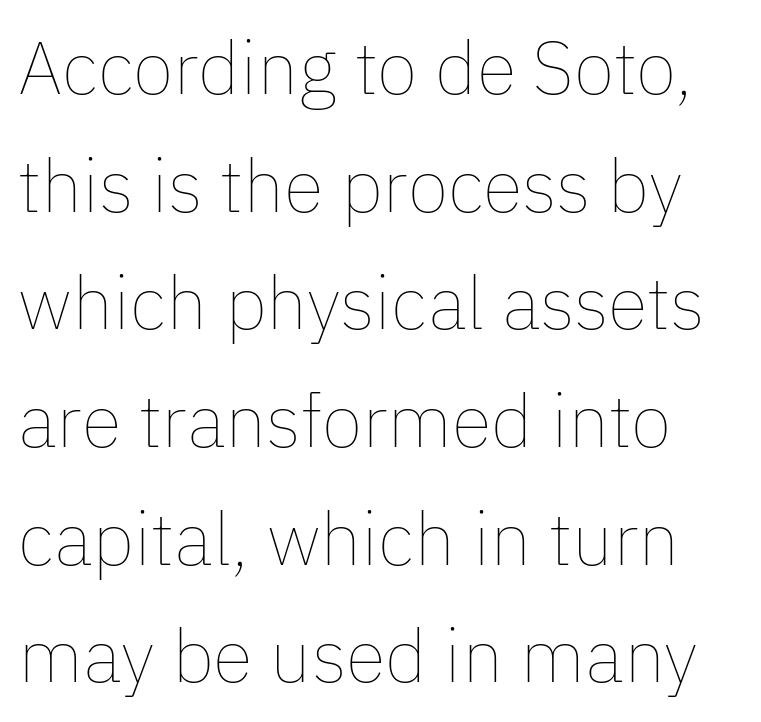
The tracking reads as untouched default to a designer's eye. No letter is thick-stroked: the sample isn't bold. The line-height multiplier appears to be the usual default. You could not count columns in this text — the font is proportionally spaced. Ascenders rise straight up at ninety degrees. The glyphs are unaccompanied by any horizontal stroke below them.
